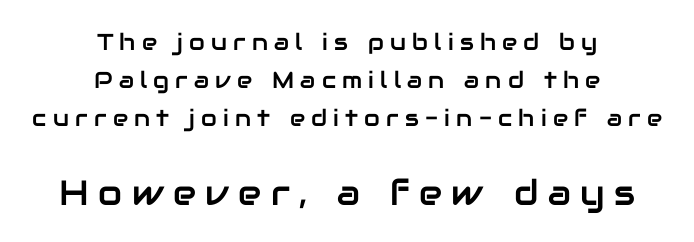
{"serif": "no", "italic": "no", "width": "normal", "stroke_contrast": "low", "x_height": "medium", "monospaced": "no", "underline": "no", "align": "center", "line_spacing": "normal", "line_spacing_ratio": 1.66, "letter_spacing": "wide", "letter_spacing_em": 0.27, "larger_block": "second", "size_ratio": 1.52, "glyph_px": 35}
